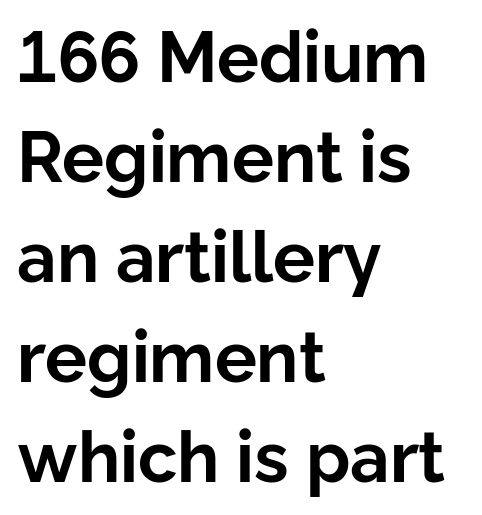
Q: Is the text bold? A: Yes.
Q: Is the text italic (slanted)? A: No, it is upright.
Q: Is the typeface a serif or a sans-serif typeface? A: Sans-serif.
Q: Is the text underlined? A: No.
Q: How is the paragraph aligned? A: Left-aligned.
Q: Is the spacing between letters normal or unusually wide? A: Normal.
Q: Is the spacing between lines tight, normal or loose? A: Normal.
Q: Width (condensed, normal, or wide)? A: Normal.
Q: Stroke contrast? A: Low.
Q: x-height? A: Medium.
Q: Monospaced? A: No.
